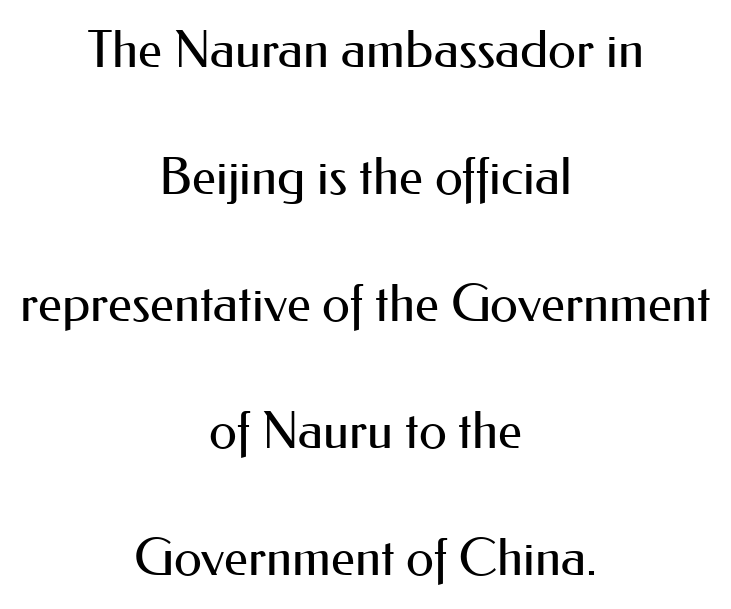
Q: Is the text bold? A: No.
Q: Is the text italic (slanted)? A: No, it is upright.
Q: Is the typeface a serif or a sans-serif typeface? A: Sans-serif.
Q: Is the text underlined? A: No.
Q: How is the paragraph aligned? A: Centered.
Q: Is the spacing between letters normal or unusually wide? A: Normal.
Q: Is the spacing between lines tight, normal or loose? A: Loose.
Q: Width (condensed, normal, or wide)? A: Normal.
Q: Stroke contrast? A: Medium.
Q: x-height? A: Small.
Q: Monospaced? A: No.
